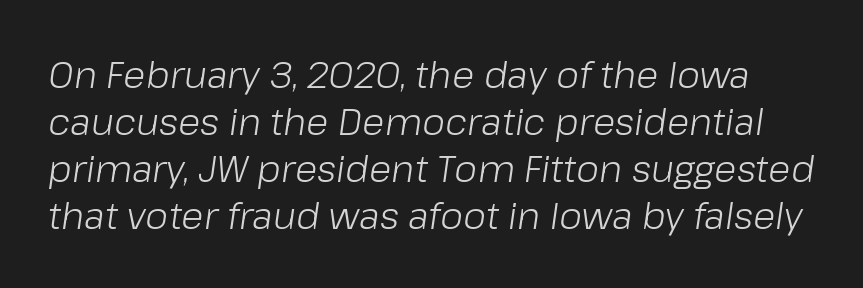
Glance below the letters and you will spot only blank space. Looking at the ascenders, they clearly lean. This reads as an unemphasized weight, regular at the heaviest. Students, observe: this is what conventionally led text looks like. Letter spacing: default. Is this a fixed-width face? No — the glyphs have proportional, varying widths.
